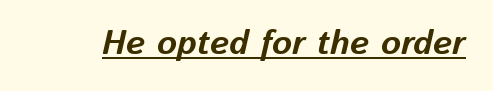
{"italic": "yes", "lean": "right", "slant_degrees": 13, "bold": "yes", "weight": "bold", "width": "normal", "stroke_contrast": "low", "x_height": "medium", "monospaced": "no", "underline": "yes", "letter_spacing": "normal", "letter_spacing_em": 0.0, "glyph_px": 34}
